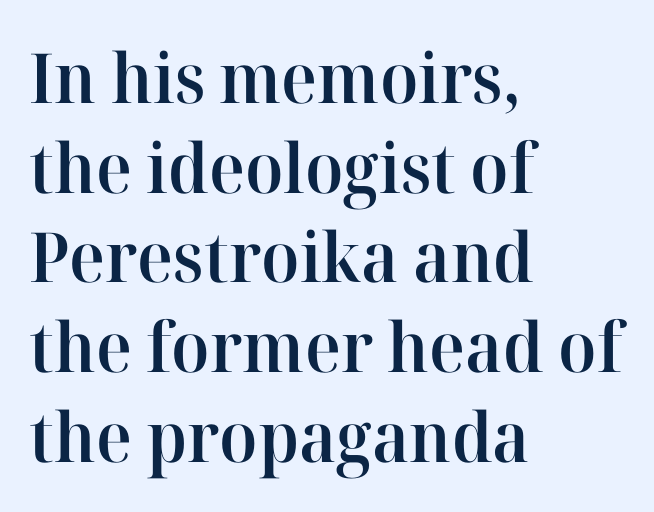
{"serif": "yes", "italic": "no", "bold": "semi", "weight": "semibold", "width": "normal", "stroke_contrast": "high", "x_height": "medium", "monospaced": "no", "underline": "no", "align": "left", "line_spacing": "normal", "line_spacing_ratio": 1.3, "letter_spacing": "normal", "letter_spacing_em": 0.0, "glyph_px": 69}
